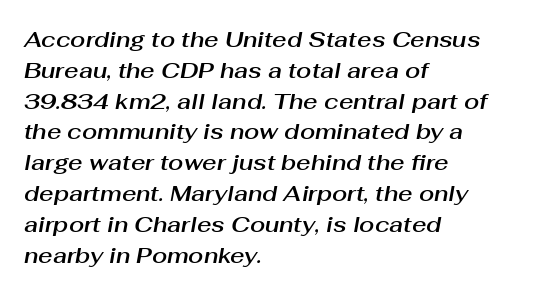
Regular leading. A typesetter would call this zero additional tracking. Italic: yes, the glyphs are oblique. Anything drawn beneath the words? Only blank space. Caption: multi-line text, flush left, ragged right.
